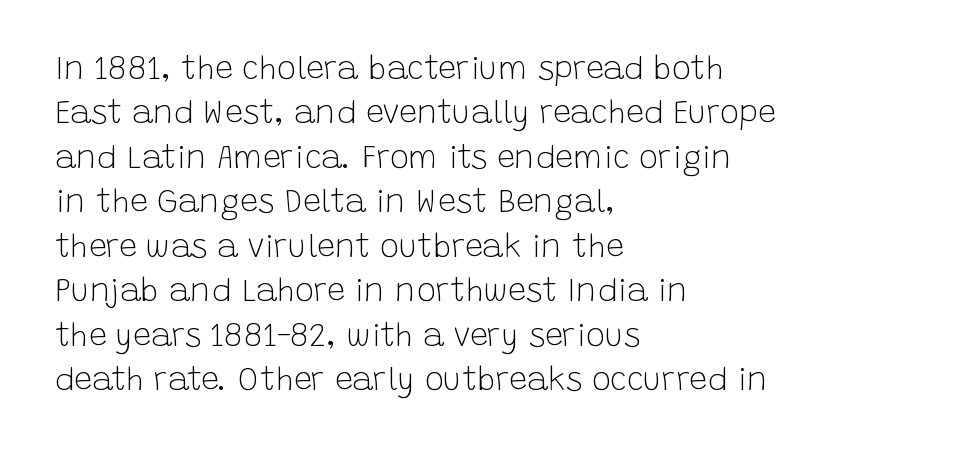
Q: Is the text bold? A: No.
Q: Is the text italic (slanted)? A: No, it is upright.
Q: Is the typeface a serif or a sans-serif typeface? A: Sans-serif.
Q: Is the text underlined? A: No.
Q: How is the paragraph aligned? A: Left-aligned.
Q: Is the spacing between letters normal or unusually wide? A: Normal.
Q: Is the spacing between lines tight, normal or loose? A: Normal.
Q: Width (condensed, normal, or wide)? A: Normal.
Q: Stroke contrast? A: Low.
Q: x-height? A: Large.
Q: Monospaced? A: No.
